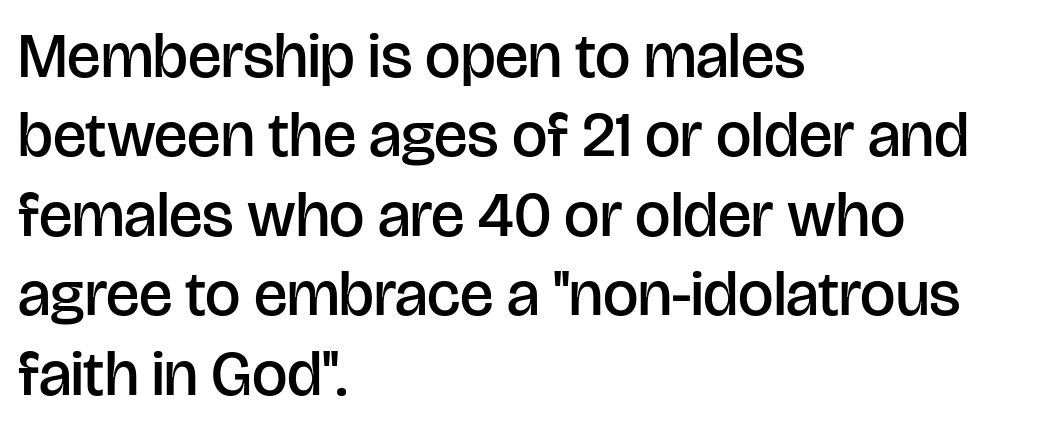
{"serif": "no", "italic": "no", "bold": "semi", "weight": "semibold", "width": "normal", "stroke_contrast": "low", "x_height": "large", "monospaced": "no", "underline": "no", "align": "left", "line_spacing": "normal", "line_spacing_ratio": 1.26, "letter_spacing": "normal", "letter_spacing_em": 0.0, "glyph_px": 63}
